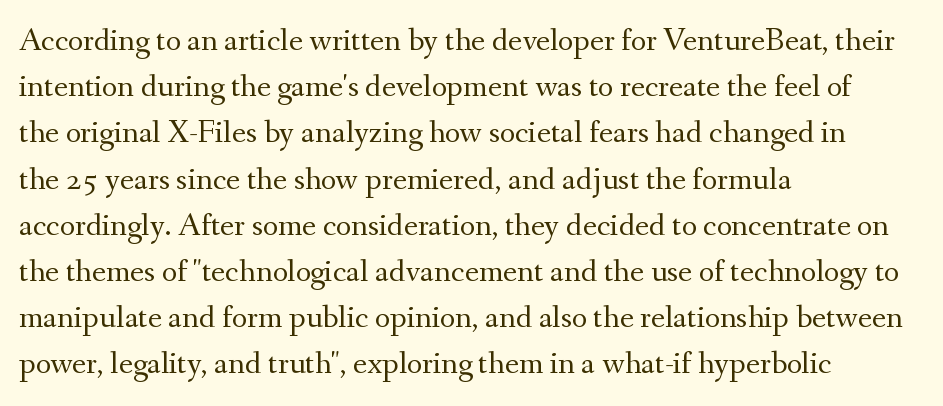
The image shows 33 px regular-weight serif type, upright; set left-aligned, normal line spacing (1.4x), normal letter spacing, not underlined; medium stroke contrast and a small x-height.
